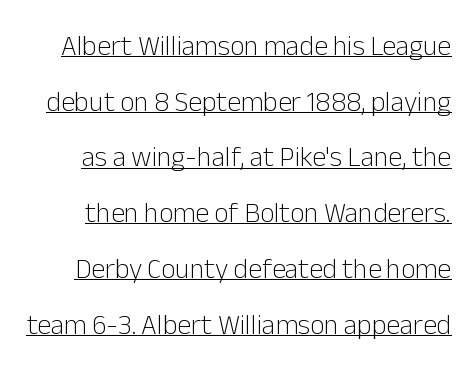
Underline: present. Proportional: the letters do not fall into vertical columns. Does extra space separate the letters? No, they use regular spacing. Nope, no serifs anywhere on these letters. Weight: not bold — regular or lighter.
